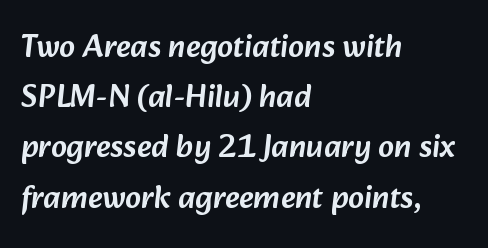
Q: Is the typeface a serif or a sans-serif typeface? A: Sans-serif.
Q: Is the text underlined? A: No.
Q: How is the paragraph aligned? A: Left-aligned.
Q: Is the spacing between letters normal or unusually wide? A: Normal.
Q: Is the spacing between lines tight, normal or loose? A: Normal.
Q: Width (condensed, normal, or wide)? A: Normal.
Q: Stroke contrast? A: Low.
Q: x-height? A: Medium.
Q: Monospaced? A: No.
